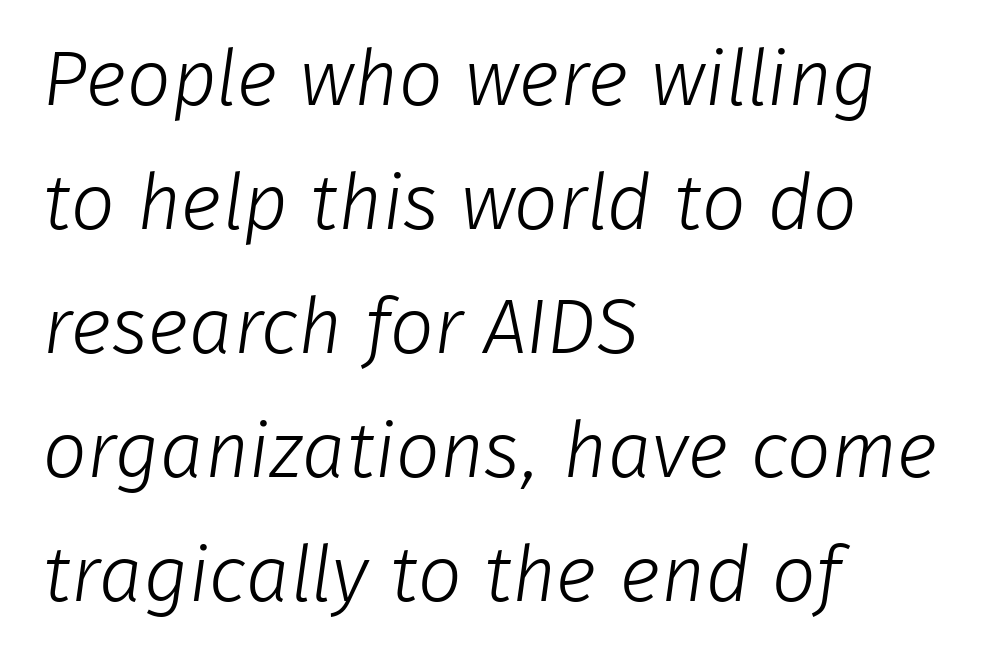
Q: Is the text bold? A: No.
Q: Is the typeface a serif or a sans-serif typeface? A: Sans-serif.
Q: Is the text underlined? A: No.
Q: How is the paragraph aligned? A: Left-aligned.
Q: Is the spacing between letters normal or unusually wide? A: Normal.
Q: Is the spacing between lines tight, normal or loose? A: Normal.
Q: Width (condensed, normal, or wide)? A: Normal.
Q: Stroke contrast? A: Low.
Q: x-height? A: Medium.
Q: Monospaced? A: No.
